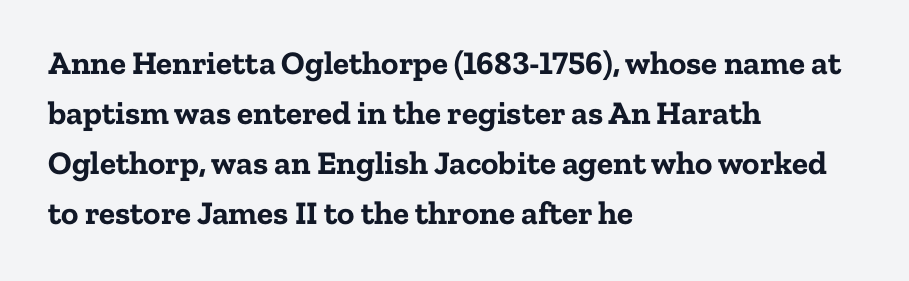
The glyphs are unaccompanied by any horizontal stroke below them. Do the letters lean? They stand straight. Glyph-to-glyph distance matches everyday printed text. The rendering uses natural spacing where letterforms have individual widths.
